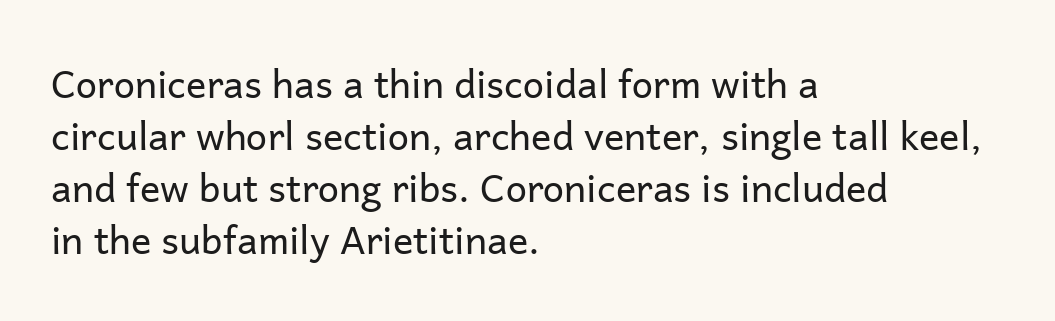
The image shows 38 px regular-weight sans-serif type, upright; set left-aligned, normal line spacing (1.37x), normal letter spacing, not underlined; low stroke contrast and a medium x-height.
